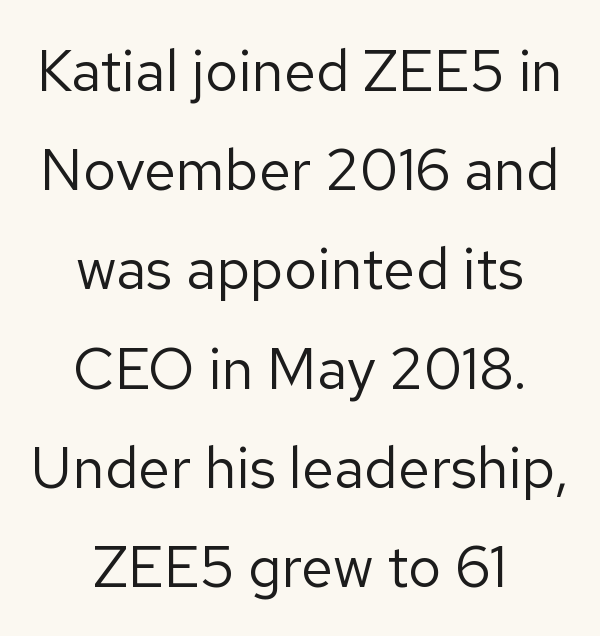
Q: Is the text bold? A: No.
Q: Is the text italic (slanted)? A: No, it is upright.
Q: Is the typeface a serif or a sans-serif typeface? A: Sans-serif.
Q: Is the text underlined? A: No.
Q: How is the paragraph aligned? A: Centered.
Q: Is the spacing between letters normal or unusually wide? A: Normal.
Q: Width (condensed, normal, or wide)? A: Normal.
Q: Stroke contrast? A: Low.
Q: x-height? A: Medium.
Q: Monospaced? A: No.
